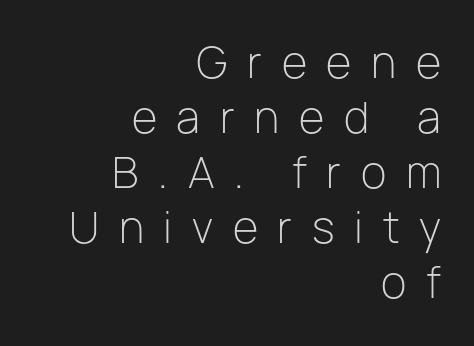
The image shows 42 px light sans-serif type, upright; set right-aligned, normal line spacing (1.31x), unusually wide letter spacing (+0.47 em), not underlined; low stroke contrast and a medium x-height.
